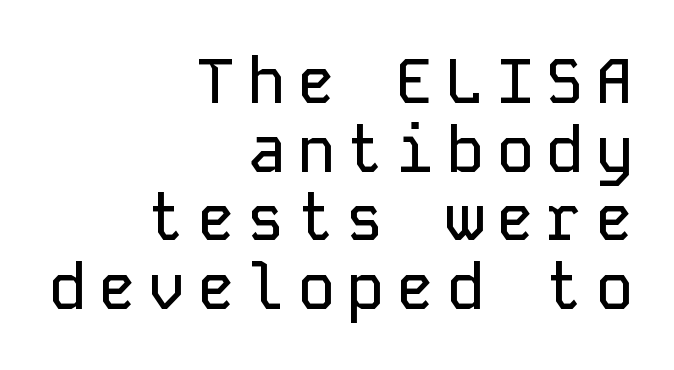
{"serif": "no", "italic": "no", "width": "normal", "stroke_contrast": "low", "x_height": "medium", "monospaced": "yes", "underline": "no", "align": "right", "line_spacing": "tight", "line_spacing_ratio": 1.09, "glyph_px": 63}
